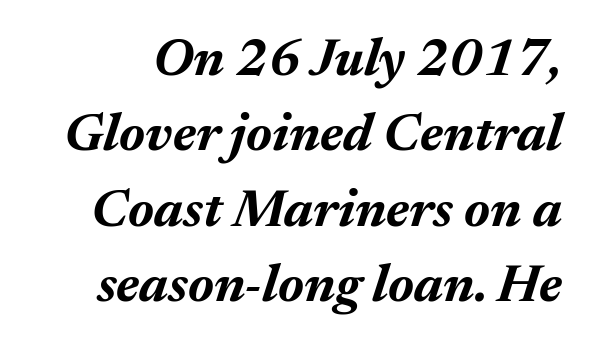
{"italic": "yes", "lean": "right", "slant_degrees": 17, "bold": "yes", "weight": "bold", "width": "normal", "stroke_contrast": "medium", "x_height": "medium", "monospaced": "no", "underline": "no", "line_spacing": "normal", "line_spacing_ratio": 1.42, "letter_spacing": "normal", "letter_spacing_em": 0.0, "glyph_px": 53}
